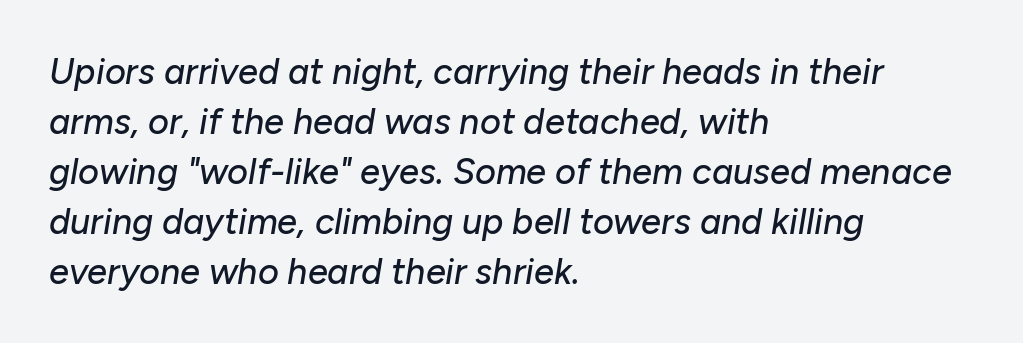
A clean baseline with only descenders dipping below it. This rendering leaves character spacing at its baseline value. The typography opts for an oblique posture over an upright one. Regular leading.
